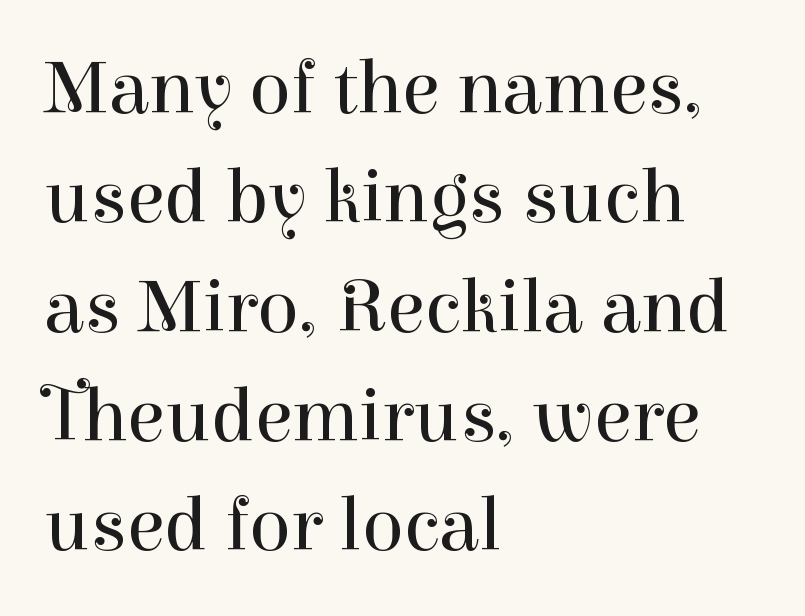
The image shows 77 px regular-weight serif type, upright; set left-aligned, normal line spacing (1.42x), normal letter spacing, not underlined; high stroke contrast and a medium x-height.
